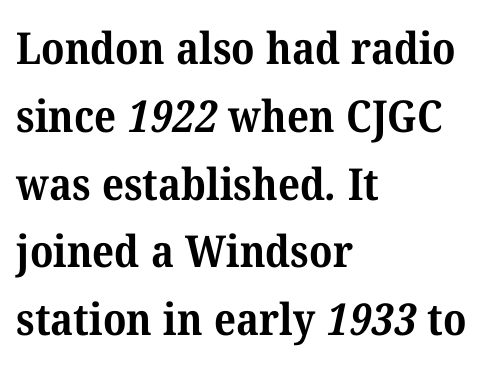
Q: Is the text bold? A: Yes.
Q: Is the typeface a serif or a sans-serif typeface? A: Serif.
Q: Is the text underlined? A: No.
Q: How is the paragraph aligned? A: Left-aligned.
Q: Is the spacing between letters normal or unusually wide? A: Normal.
Q: Is the spacing between lines tight, normal or loose? A: Normal.
Q: Width (condensed, normal, or wide)? A: Normal.
Q: Stroke contrast? A: Medium.
Q: x-height? A: Medium.
Q: Monospaced? A: No.
